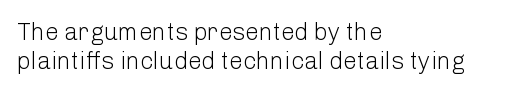
Q: Is the text bold? A: No.
Q: Is the text italic (slanted)? A: No, it is upright.
Q: Is the text underlined? A: No.
Q: How is the paragraph aligned? A: Left-aligned.
Q: Is the spacing between letters normal or unusually wide? A: Normal.
